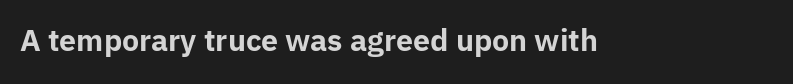
{"serif": "no", "italic": "no", "bold": "yes", "weight": "bold", "width": "normal", "stroke_contrast": "low", "x_height": "medium", "monospaced": "no", "underline": "no", "letter_spacing": "normal", "letter_spacing_em": 0.0, "glyph_px": 29}
